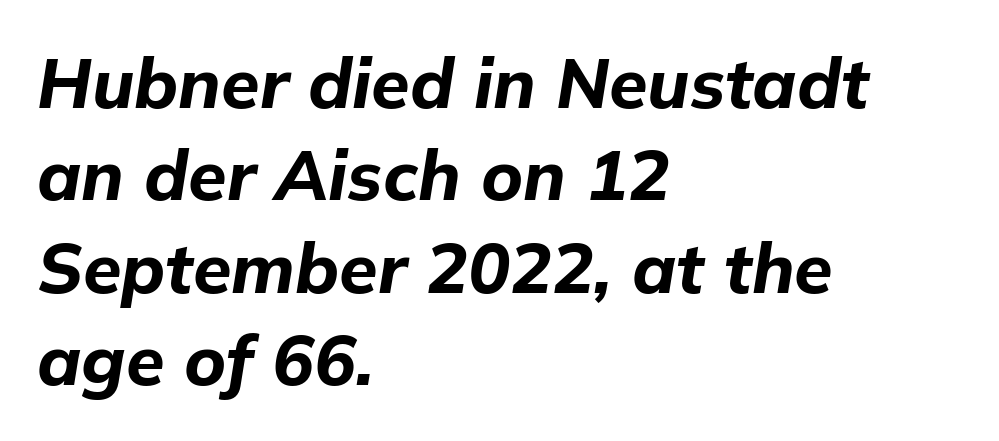
A student would call this left alignment; a typographer would say flush left, rag right. Quick note: interline space is typical. The string is rendered with underlining switched off. Chunky letters — that's bold for sure.
